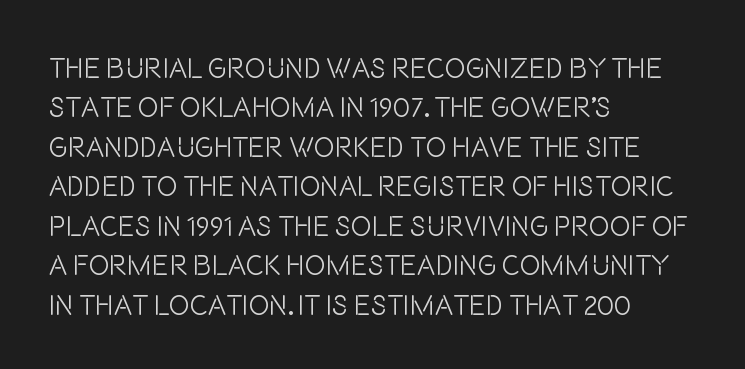
Stroke terminals: plain, sans-serif. Every character sits straight up, as roman type does. Do the characters align in a grid? No, the font is proportional. Weight: regular or lighter. Vertical spacing — default.
